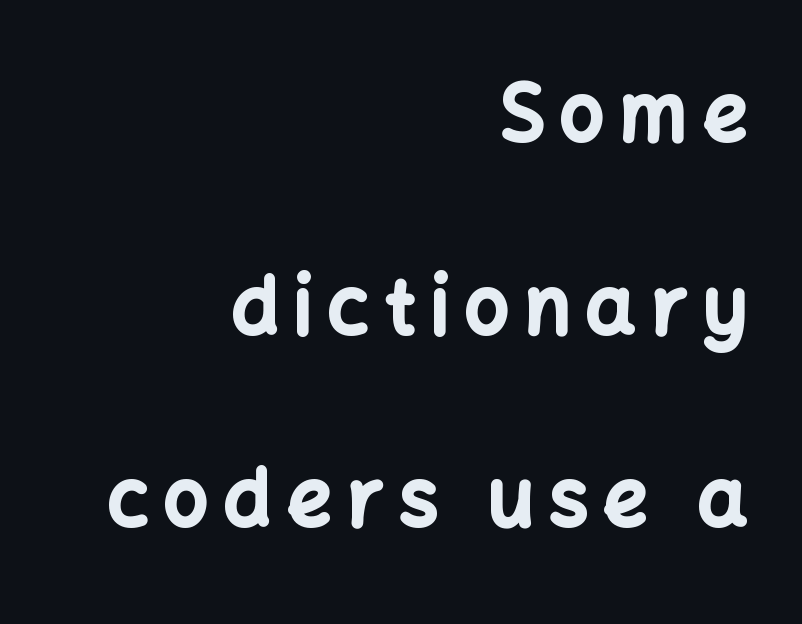
Q: Is the text bold? A: Yes.
Q: Is the text italic (slanted)? A: No, it is upright.
Q: Is the typeface a serif or a sans-serif typeface? A: Sans-serif.
Q: Is the text underlined? A: No.
Q: How is the paragraph aligned? A: Right-aligned.
Q: Is the spacing between letters normal or unusually wide? A: Unusually wide.
Q: Is the spacing between lines tight, normal or loose? A: Loose.
Q: Width (condensed, normal, or wide)? A: Normal.
Q: Stroke contrast? A: Low.
Q: x-height? A: Medium.
Q: Monospaced? A: No.
